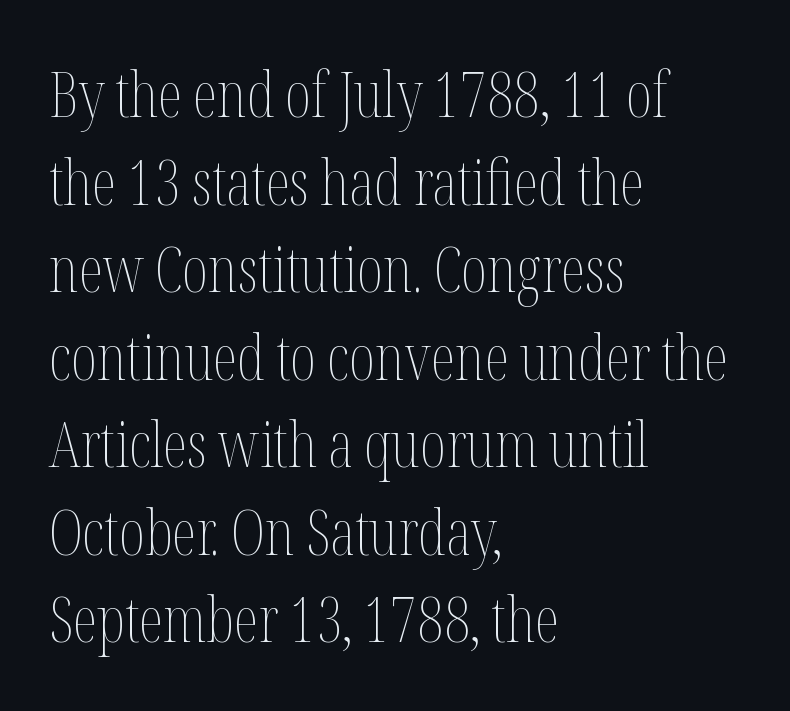
Caption: multi-line text, flush left, ragged right. Notice how the stems are strictly vertical — no italics here. Weight class: somewhere from thin through regular. This sample has the flowing, uneven cadence of proportional lettering. Leading matches the norm, producing a regular column. Descenders are the only things crossing below the line.
